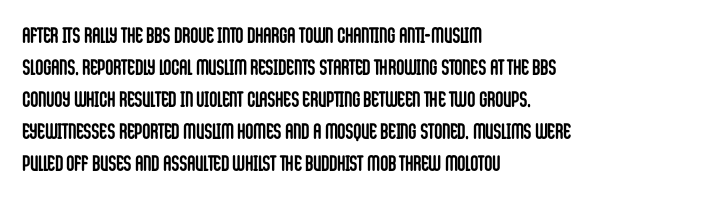
The image shows 22 px bold type, upright; set left-aligned, normal line spacing (1.46x), normal letter spacing, not underlined.
